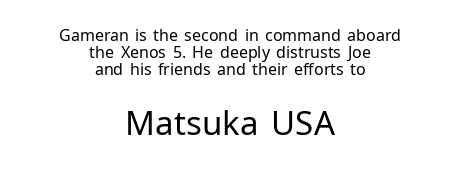
{"serif": "no", "italic": "no", "bold": "no", "weight": "regular", "width": "normal", "stroke_contrast": "low", "x_height": "medium", "monospaced": "no", "underline": "no", "align": "center", "line_spacing": "tight", "line_spacing_ratio": 1.07, "letter_spacing": "normal", "letter_spacing_em": 0.0, "larger_block": "second", "size_ratio": 2.06, "glyph_px": 33}
